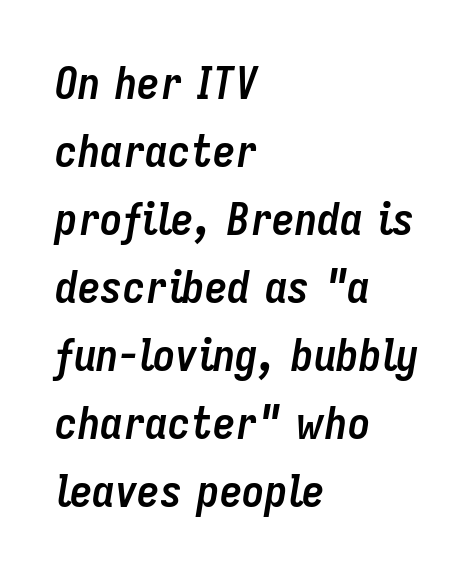
Q: Is the text bold? A: Yes.
Q: Is the text italic (slanted)? A: Yes, it leans right by about 9 degrees.
Q: Is the text underlined? A: No.
Q: How is the paragraph aligned? A: Left-aligned.
Q: Is the spacing between letters normal or unusually wide? A: Normal.
Q: Is the spacing between lines tight, normal or loose? A: Normal.
Q: Width (condensed, normal, or wide)? A: Condensed.
Q: Stroke contrast? A: Low.
Q: x-height? A: Medium.
Q: Monospaced? A: No.
